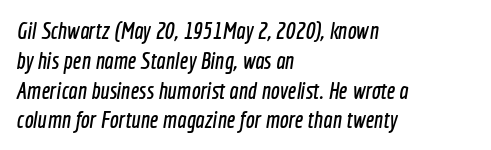
Typeset ragged right — the left edge is the straight one. The glyphs are unaccompanied by any horizontal stroke below them. The gaps between neighbouring characters are ordinary and unremarkable.
